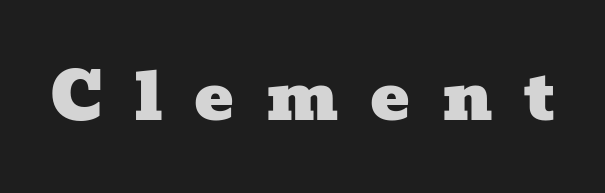
Bare-footed words on every line. Substantial extra tracking has been applied to these lines. Is this a fixed-width face? No — the glyphs have proportional, varying widths. The rendering shows small feet on the letterforms — a serif design.
